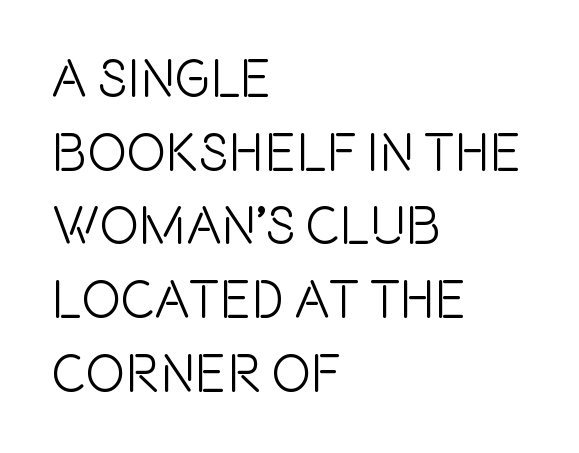
Q: Is the text italic (slanted)? A: No, it is upright.
Q: Is the typeface a serif or a sans-serif typeface? A: Sans-serif.
Q: Is the text underlined? A: No.
Q: How is the paragraph aligned? A: Left-aligned.
Q: Is the spacing between letters normal or unusually wide? A: Normal.
Q: Is the spacing between lines tight, normal or loose? A: Normal.
Q: Width (condensed, normal, or wide)? A: Condensed.
Q: x-height? A: Large.
Q: Monospaced? A: No.
